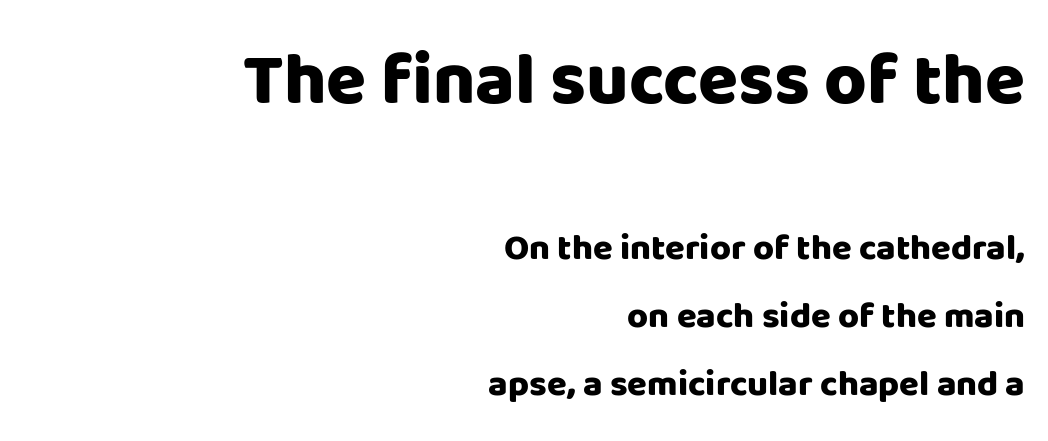
The image shows 73 px heavy sans-serif type, upright; set right-aligned, line spacing 1.89x, normal letter spacing, not underlined; the first (top) block is 2.03x larger; low stroke contrast and a large x-height.
